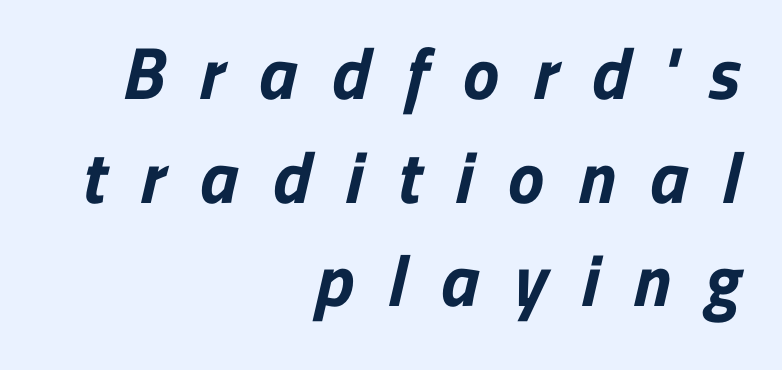
The image shows 73 px bold sans-serif type; set right-aligned, normal line spacing (1.42x), unusually wide letter spacing (+0.47 em), not underlined; low stroke contrast and a medium x-height.
